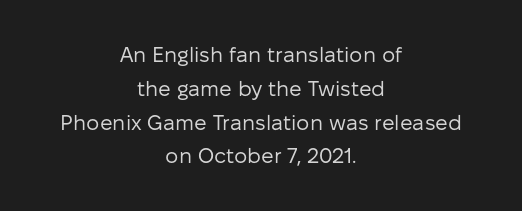
{"italic": "no", "bold": "no", "underline": "no", "align": "center", "line_spacing": "normal", "line_spacing_ratio": 1.61, "letter_spacing": "normal", "letter_spacing_em": 0.0, "glyph_px": 21}
